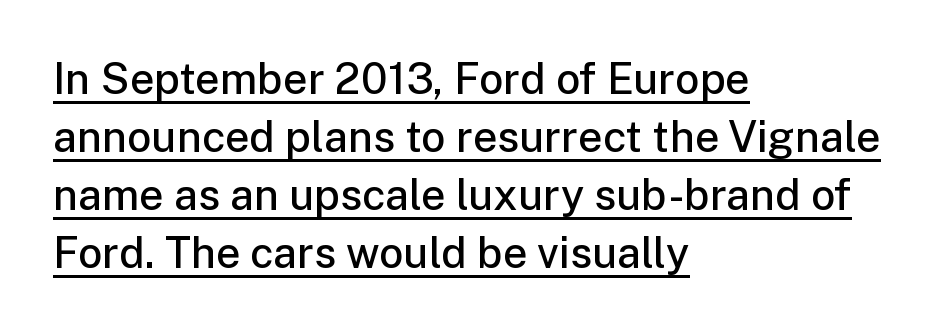
Q: Is the text bold? A: Semi-bold.
Q: Is the text italic (slanted)? A: No, it is upright.
Q: Is the typeface a serif or a sans-serif typeface? A: Sans-serif.
Q: Is the text underlined? A: Yes.
Q: How is the paragraph aligned? A: Left-aligned.
Q: Is the spacing between letters normal or unusually wide? A: Normal.
Q: Is the spacing between lines tight, normal or loose? A: Normal.
Q: Width (condensed, normal, or wide)? A: Normal.
Q: Stroke contrast? A: Low.
Q: x-height? A: Medium.
Q: Monospaced? A: No.
